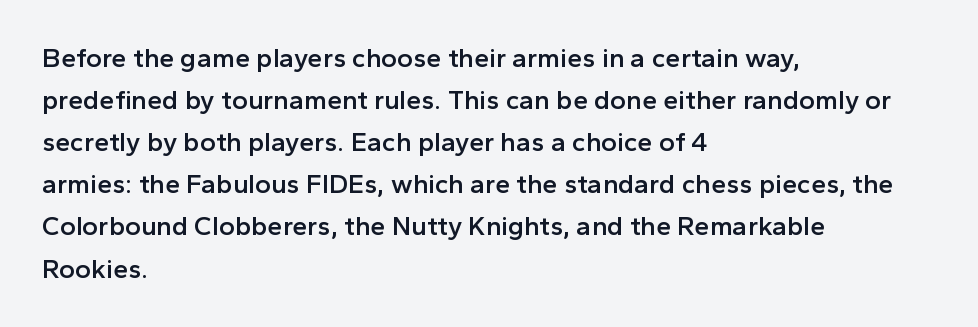
Q: Is the text bold? A: Semi-bold.
Q: Is the text italic (slanted)? A: No, it is upright.
Q: Is the text underlined? A: No.
Q: How is the paragraph aligned? A: Left-aligned.
Q: Is the spacing between letters normal or unusually wide? A: Normal.
Q: Is the spacing between lines tight, normal or loose? A: Normal.
